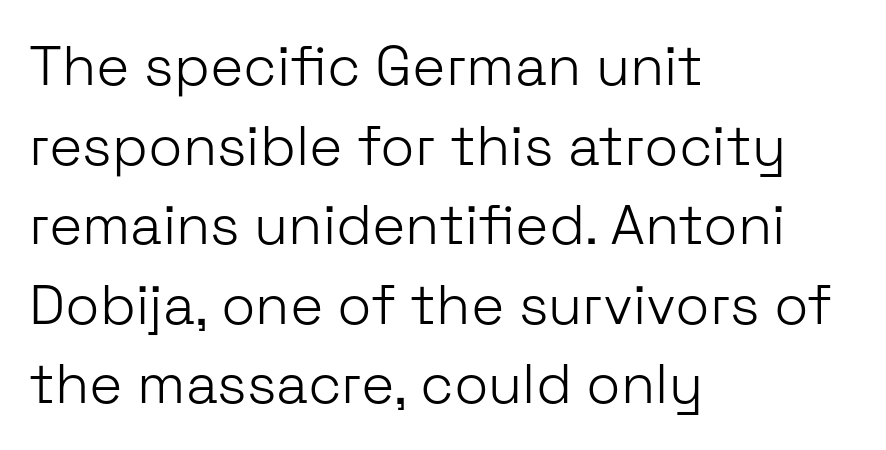
Q: Is the text bold? A: No.
Q: Is the text italic (slanted)? A: No, it is upright.
Q: Is the typeface a serif or a sans-serif typeface? A: Sans-serif.
Q: Is the text underlined? A: No.
Q: How is the paragraph aligned? A: Left-aligned.
Q: Is the spacing between letters normal or unusually wide? A: Normal.
Q: Is the spacing between lines tight, normal or loose? A: Normal.
Q: Width (condensed, normal, or wide)? A: Normal.
Q: Stroke contrast? A: Low.
Q: x-height? A: Medium.
Q: Monospaced? A: No.
